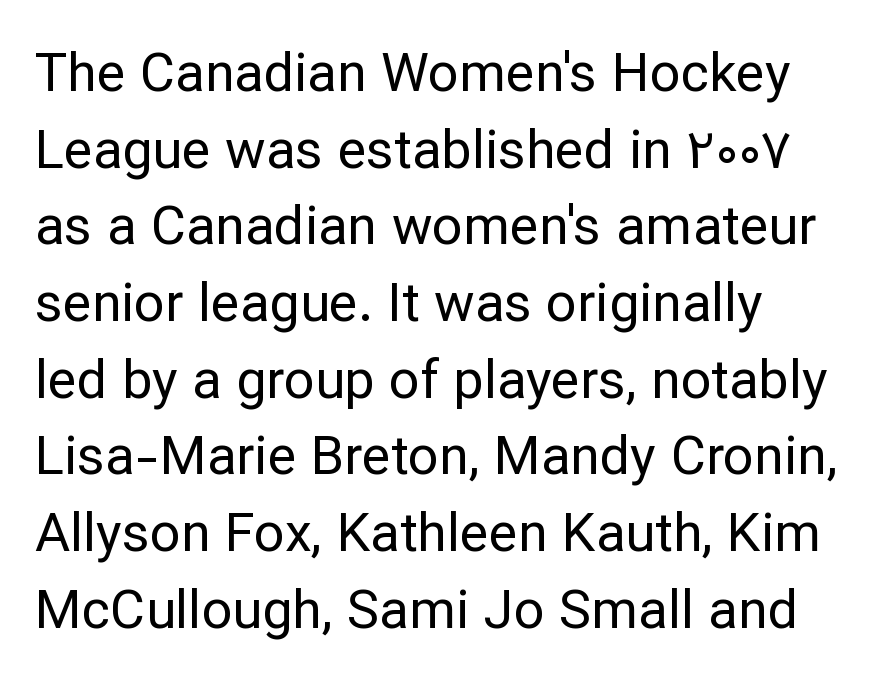
{"serif": "no", "italic": "no", "bold": "no", "weight": "regular", "width": "normal", "stroke_contrast": "low", "x_height": "medium", "monospaced": "no", "underline": "no", "line_spacing": "normal", "line_spacing_ratio": 1.42, "letter_spacing": "normal", "letter_spacing_em": 0.0, "glyph_px": 54}
